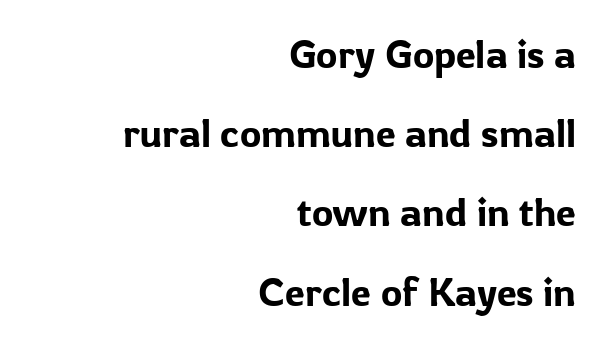
The image shows 40 px sans-serif type, upright; set right-aligned, loose line spacing (1.98x), normal letter spacing, not underlined; low stroke contrast and a medium x-height.
